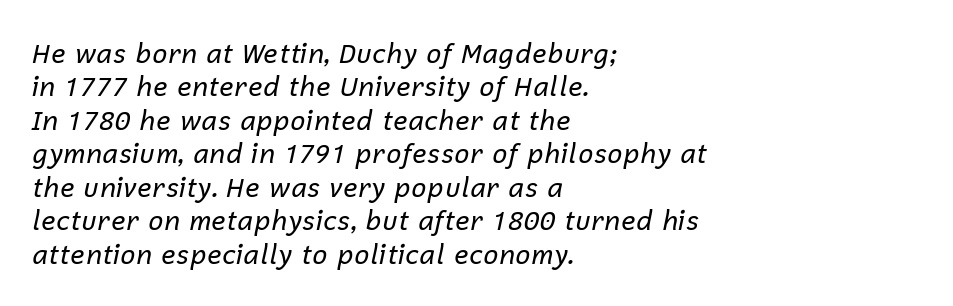
{"italic": "yes", "lean": "right", "slant_degrees": 12, "bold": "no", "underline": "no", "align": "left", "line_spacing_ratio": 1.24, "letter_spacing": "normal", "letter_spacing_em": 0.0, "glyph_px": 27}
